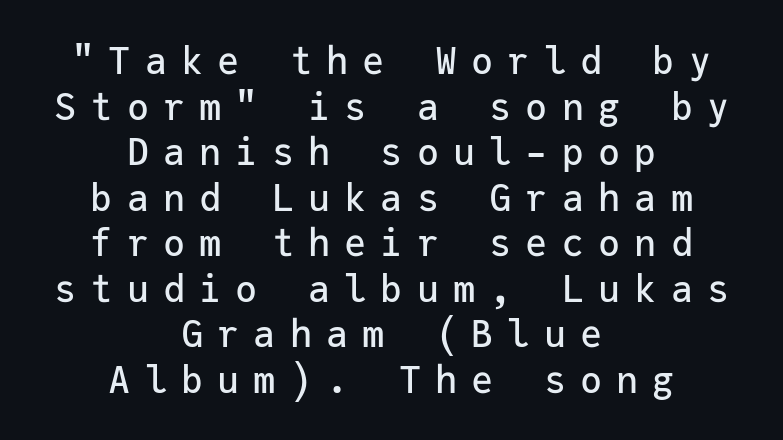
{"serif": "no", "italic": "no", "width": "normal", "stroke_contrast": "low", "x_height": "medium", "monospaced": "yes", "underline": "no", "align": "center", "line_spacing_ratio": 1.23, "letter_spacing": "wide", "letter_spacing_em": 0.38, "glyph_px": 37}
